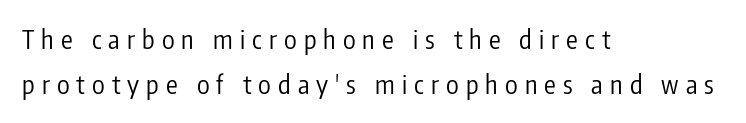
{"italic": "no", "bold": "no", "underline": "no", "align": "left", "line_spacing_ratio": 1.75, "letter_spacing": "wide", "letter_spacing_em": 0.27, "glyph_px": 26}
